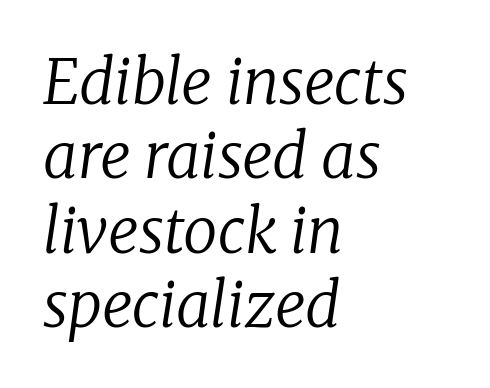
Words appear dense and cohesive because spacing is normal. The face used here is seriffed, in the tradition of book romans. Counters stay open thanks to moderate or lighter strokes. Descenders are the only things crossing below the line. Every character sits at an angle, as italics do. The face used here is proportionally spaced, like ordinary book or web type.
